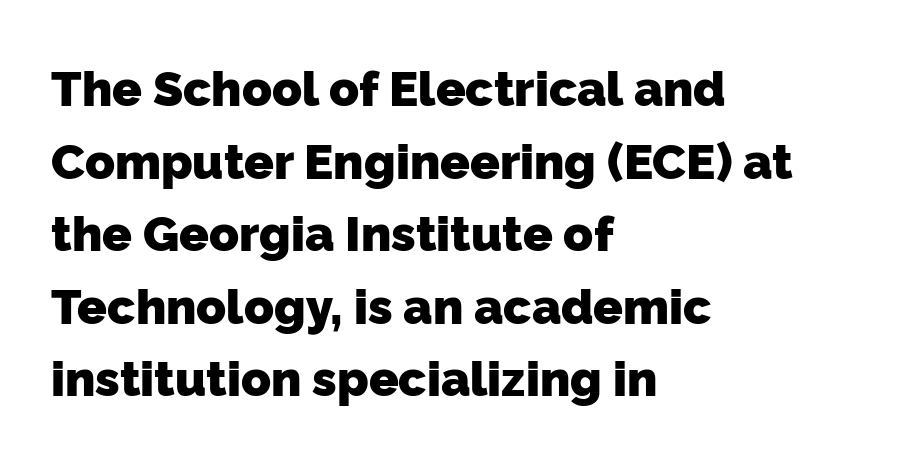
Each row of text sits above clean, open space. Serifs: no, the terminals of the letterforms are clean. Do the characters align in a grid? No, the font is proportional. Characters follow at the spacing the type designer built in. These lines are set flush left with a ragged right edge. Is there much room between lines? A standard amount, neither cramped nor airy.
